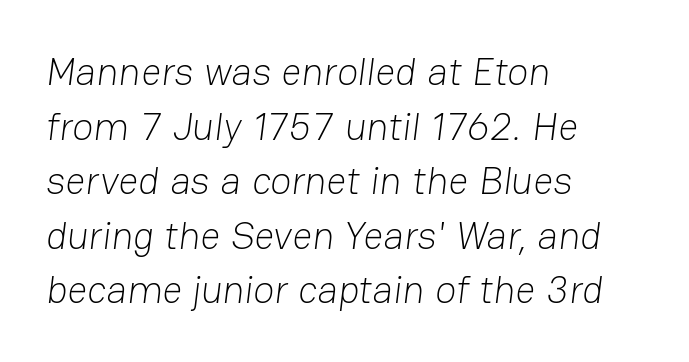
Q: Is the text bold? A: No.
Q: Is the typeface a serif or a sans-serif typeface? A: Sans-serif.
Q: Is the text underlined? A: No.
Q: How is the paragraph aligned? A: Left-aligned.
Q: Is the spacing between letters normal or unusually wide? A: Normal.
Q: Is the spacing between lines tight, normal or loose? A: Normal.
Q: Width (condensed, normal, or wide)? A: Normal.
Q: Stroke contrast? A: Low.
Q: x-height? A: Medium.
Q: Monospaced? A: No.
